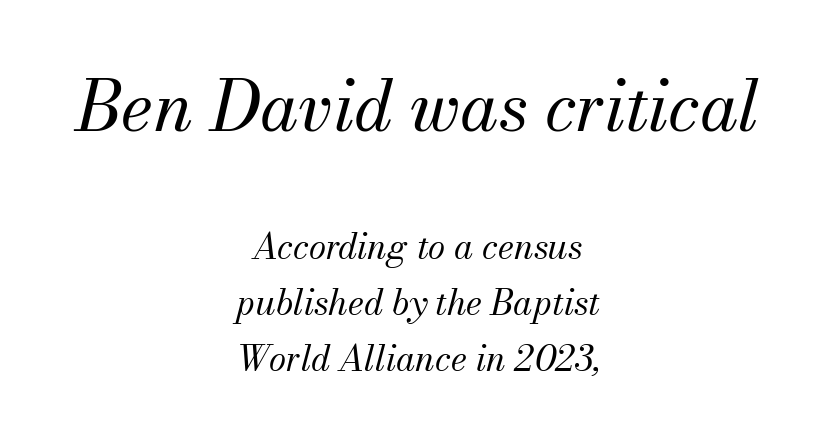
{"serif": "yes", "italic": "yes", "lean": "right", "slant_degrees": 13, "bold": "no", "weight": "regular", "width": "normal", "stroke_contrast": "medium", "x_height": "small", "monospaced": "no", "underline": "no", "align": "center", "line_spacing": "normal", "line_spacing_ratio": 1.59, "letter_spacing": "normal", "letter_spacing_em": 0.0, "larger_block": "first", "size_ratio": 2.0, "glyph_px": 70}
